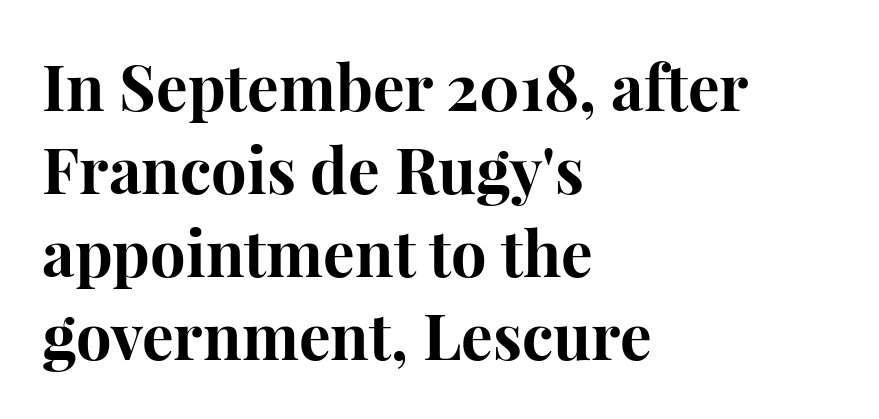
This sample is left-justified, so line endings fall wherever the words run out. Here the glyphs are tracked normally, forming tight word shapes. Is there any slant? The stems are plumb. This sample has the flowing, uneven cadence of proportional lettering. Underline: absent. The strokes are fattened all the way to bold.
